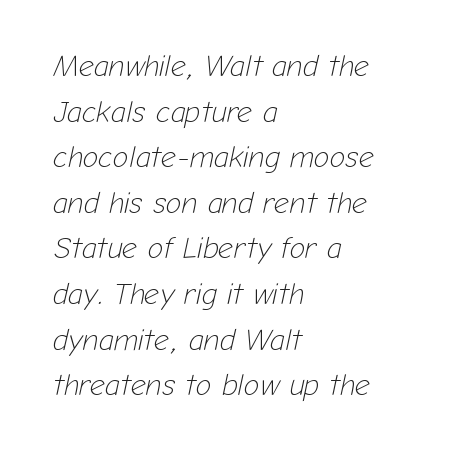
Q: Is the text bold? A: No.
Q: Is the text italic (slanted)? A: Yes, it leans right by about 12 degrees.
Q: Is the text underlined? A: No.
Q: How is the paragraph aligned? A: Left-aligned.
Q: Is the spacing between letters normal or unusually wide? A: Normal.
Q: Is the spacing between lines tight, normal or loose? A: Normal.
Q: Width (condensed, normal, or wide)? A: Normal.
Q: Stroke contrast? A: Low.
Q: x-height? A: Medium.
Q: Monospaced? A: No.
